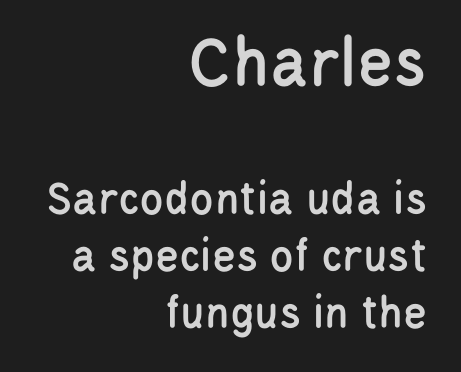
The image shows 74 px condensed sans-serif type, upright; set right-aligned, line spacing 1.16x, normal letter spacing, not underlined; the first (top) block is 1.51x larger; low stroke contrast and a large x-height.
